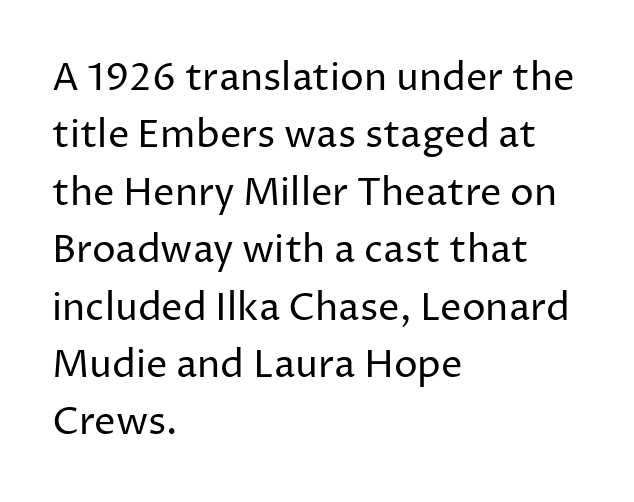
{"serif": "no", "italic": "no", "bold": "no", "weight": "regular", "width": "normal", "stroke_contrast": "low", "x_height": "medium", "monospaced": "no", "underline": "no", "align": "left", "line_spacing": "normal", "line_spacing_ratio": 1.51, "letter_spacing": "normal", "letter_spacing_em": 0.0, "glyph_px": 38}
